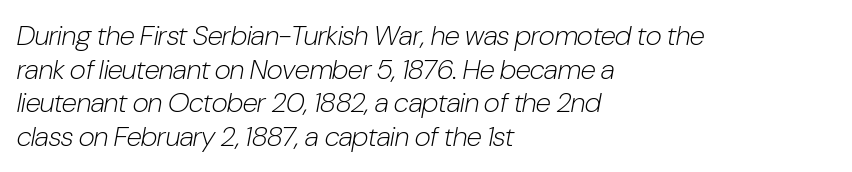
Each word holds together tightly as a unit, with standard inter-letter gaps. Clear beneath every line of the passage. Letters have the restrained weight of plain body copy at most. Style check: oblique. A classic flush-left, rag-right setting is used for this passage. The passage shown is typed in a proportional face where columns would drift.
